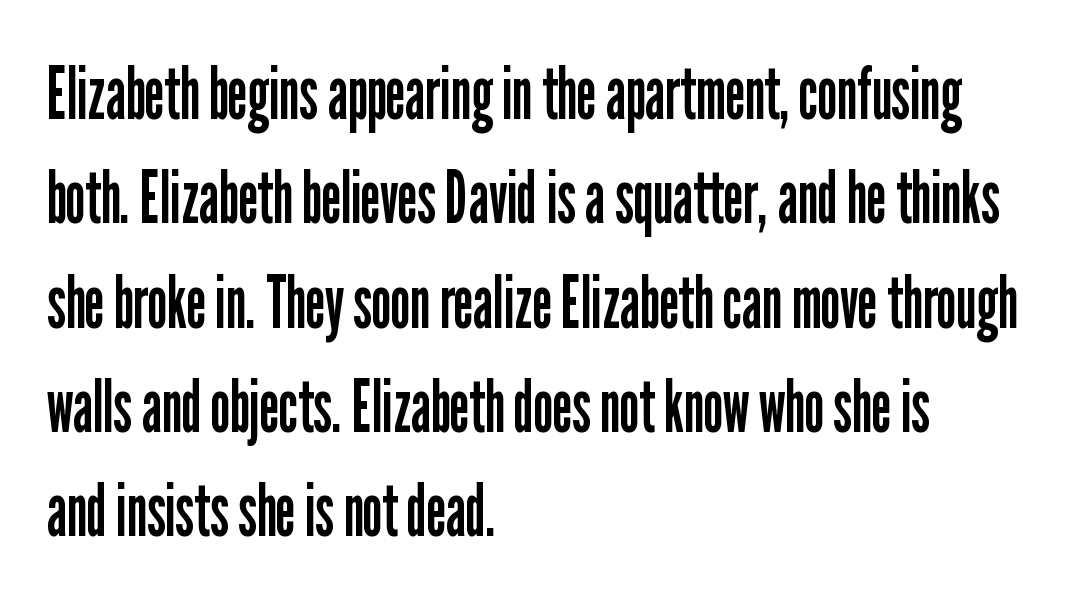
No extra tracking has been applied to these lines. These lines are rendered in a variable-pitch font. Line spacing here is normal. Serifs: no, the terminals of the letterforms are clean. Is the stroke heavy? The answer is a plain regular-or-lighter. The paragraph has a hard left edge and a soft right edge.
